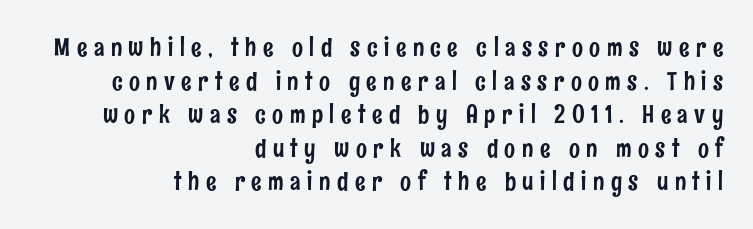
The lines sit at an ordinary, default distance from one another. Teacher's note: observe the even right margin — that is flush-right alignment. The zone under the glyphs is completely vacant. Observe the wide spacing: letters keep a clear distance from each other. Posture: upright roman.
